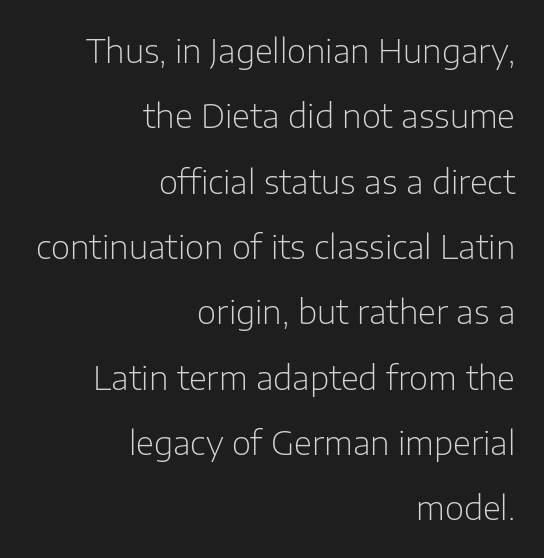
{"serif": "no", "italic": "no", "bold": "no", "weight": "light", "width": "normal", "stroke_contrast": "low", "x_height": "medium", "monospaced": "no", "underline": "no", "align": "right", "line_spacing": "loose", "line_spacing_ratio": 1.98, "letter_spacing": "normal", "letter_spacing_em": 0.0, "glyph_px": 33}
